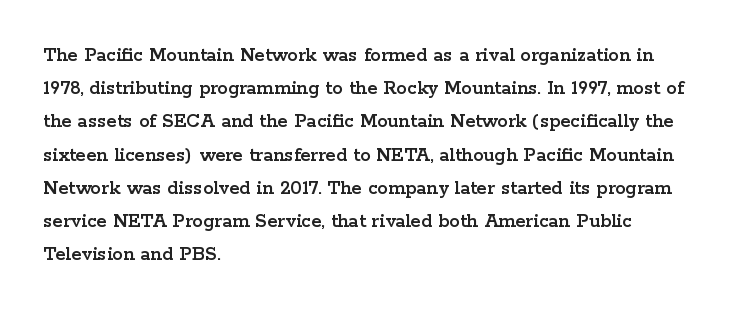
The tracking reads as untouched default to a designer's eye. Anything drawn beneath the words? Only blank space. Leading: standard. The lettering holds an erect, upright posture throughout.
